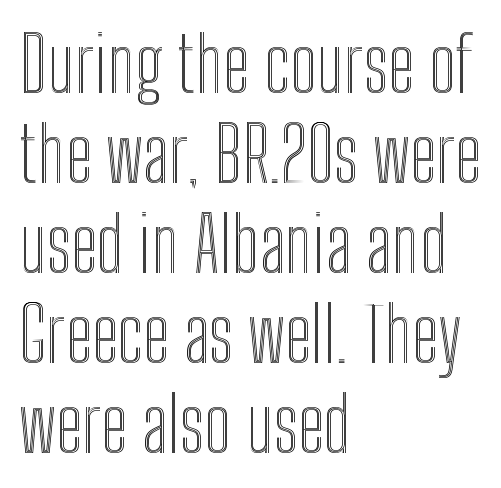
Q: Is the text italic (slanted)? A: No, it is upright.
Q: Is the text underlined? A: No.
Q: How is the paragraph aligned? A: Left-aligned.
Q: Is the spacing between letters normal or unusually wide? A: Normal.
Q: Width (condensed, normal, or wide)? A: Condensed.
Q: x-height? A: Medium.
Q: Monospaced? A: No.
